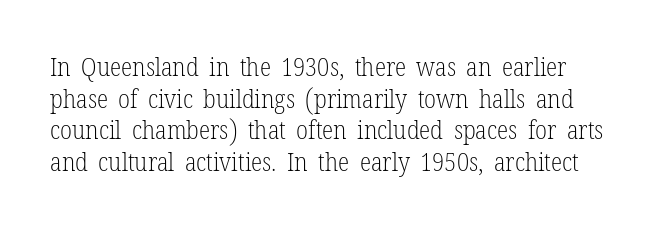
The image shows 26 px text type, upright; set line spacing 1.22x, normal letter spacing, not underlined.
